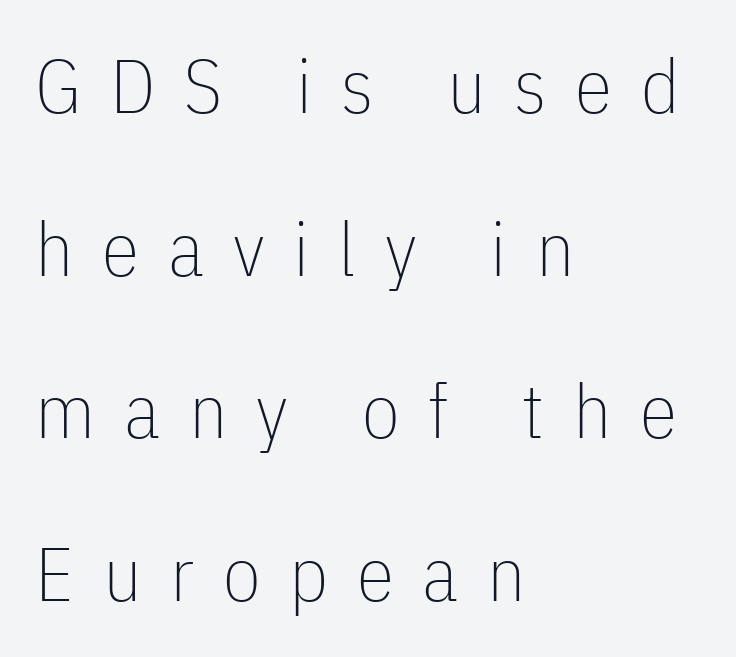
Q: Is the text bold? A: No.
Q: Is the text italic (slanted)? A: No, it is upright.
Q: Is the typeface a serif or a sans-serif typeface? A: Sans-serif.
Q: Is the text underlined? A: No.
Q: How is the paragraph aligned? A: Left-aligned.
Q: Is the spacing between letters normal or unusually wide? A: Unusually wide.
Q: Is the spacing between lines tight, normal or loose? A: Loose.
Q: Width (condensed, normal, or wide)? A: Condensed.
Q: Stroke contrast? A: Low.
Q: x-height? A: Medium.
Q: Monospaced? A: No.
